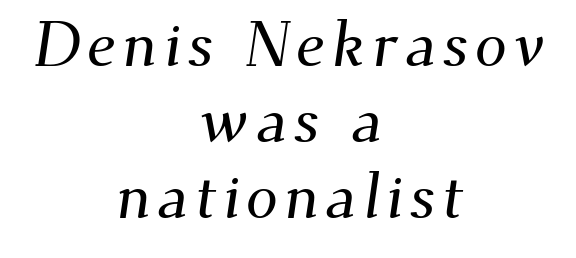
The image shows 64 px serif type; set centered, line spacing 1.19x, not underlined; medium stroke contrast and a small x-height.
